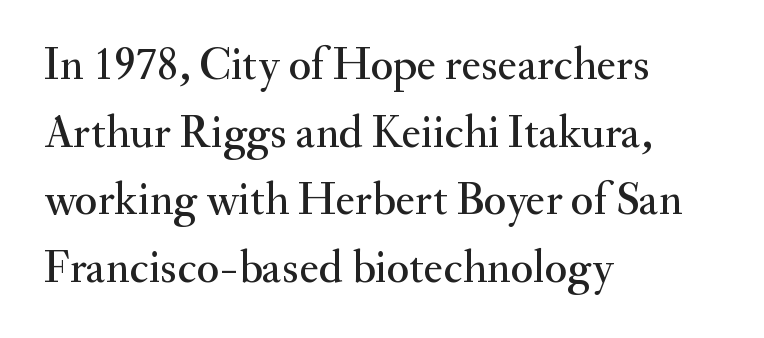
Q: Is the text italic (slanted)? A: No, it is upright.
Q: Is the typeface a serif or a sans-serif typeface? A: Serif.
Q: Is the text underlined? A: No.
Q: How is the paragraph aligned? A: Left-aligned.
Q: Is the spacing between letters normal or unusually wide? A: Normal.
Q: Is the spacing between lines tight, normal or loose? A: Normal.
Q: Width (condensed, normal, or wide)? A: Normal.
Q: Stroke contrast? A: Medium.
Q: x-height? A: Small.
Q: Monospaced? A: No.
